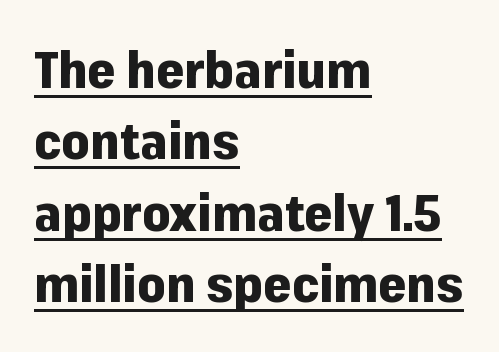
On the weight axis this lands at bold, roughly 700. Baseline-to-baseline distance is the conventional proportion of letter height. A classic flush-left, rag-right setting is used for this passage. The font family rendered here belongs to the sans-serif group. The letters stand upright; this is a roman face.
